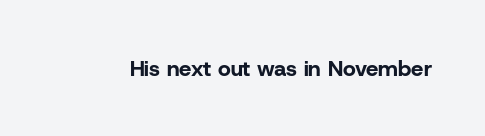
{"italic": "no", "bold": "yes", "underline": "no", "letter_spacing": "normal", "letter_spacing_em": 0.0, "glyph_px": 22}
